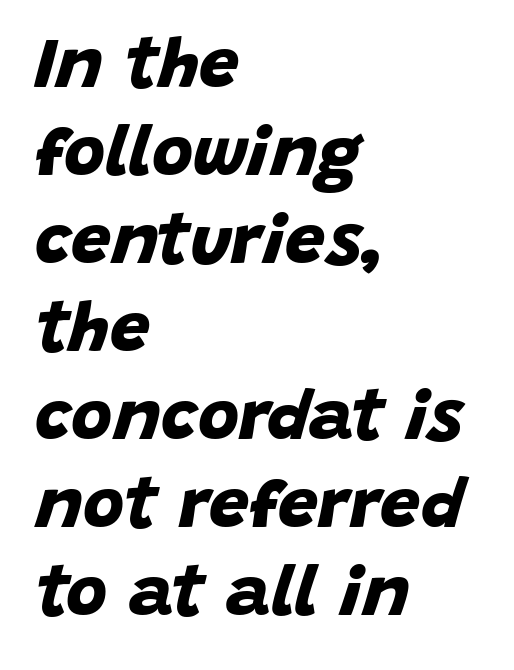
The string is rendered with underlining switched off. You can tell from the bare stems that sans-serif type was used. A dark, heavy texture on the line: the type is bold. Each letter keeps its own natural width here, so spacing adapts to shape. The passage shown has conventional tracking throughout.
